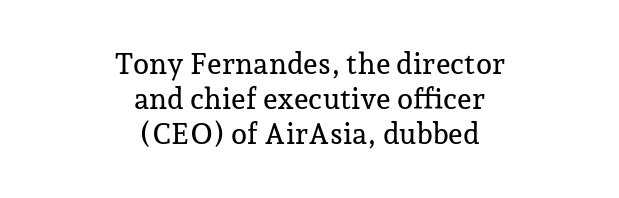
Q: Is the text italic (slanted)? A: No, it is upright.
Q: Is the typeface a serif or a sans-serif typeface? A: Serif.
Q: Is the text underlined? A: No.
Q: How is the paragraph aligned? A: Centered.
Q: Is the spacing between letters normal or unusually wide? A: Normal.
Q: Width (condensed, normal, or wide)? A: Normal.
Q: Stroke contrast? A: Low.
Q: x-height? A: Medium.
Q: Monospaced? A: No.
